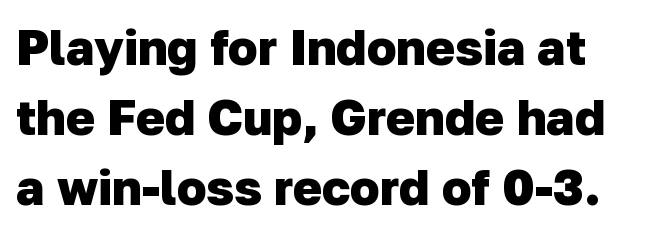
The image shows 49 px heavy sans-serif type; set normal line spacing (1.43x), normal letter spacing, not underlined; low stroke contrast and a medium x-height.
